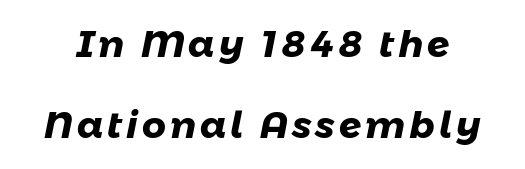
The image shows 37 px heavy sans-serif type; set loose line spacing (2.18x), not underlined; low stroke contrast and a medium x-height.
